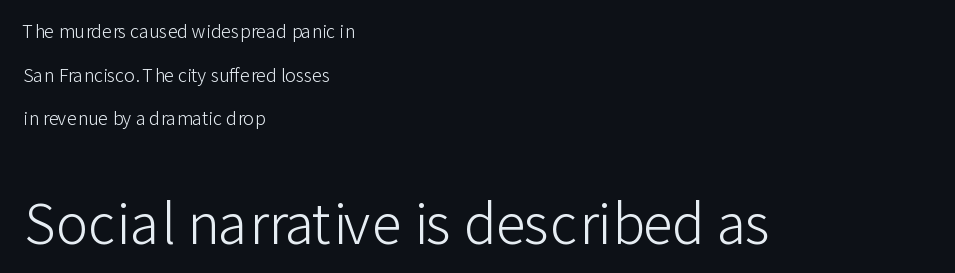
Q: Is the text bold? A: No.
Q: Is the text italic (slanted)? A: No, it is upright.
Q: Is the typeface a serif or a sans-serif typeface? A: Sans-serif.
Q: Is the text underlined? A: No.
Q: How is the paragraph aligned? A: Left-aligned.
Q: Is the spacing between letters normal or unusually wide? A: Normal.
Q: Is the spacing between lines tight, normal or loose? A: Loose.
Q: Which block of text is set in a larger size, the first (top) or the second (bottom)? A: The second (bottom) one.
Q: Width (condensed, normal, or wide)? A: Normal.
Q: Stroke contrast? A: Low.
Q: x-height? A: Medium.
Q: Monospaced? A: No.
